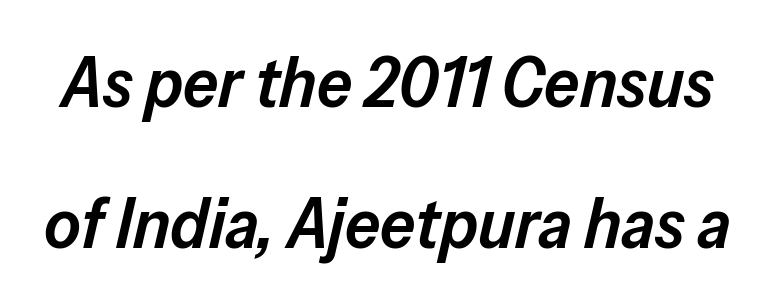
The image shows 70 px semibold type, italic (leaning right); set loose line spacing (2.02x), normal letter spacing, not underlined; low stroke contrast and a medium x-height.
